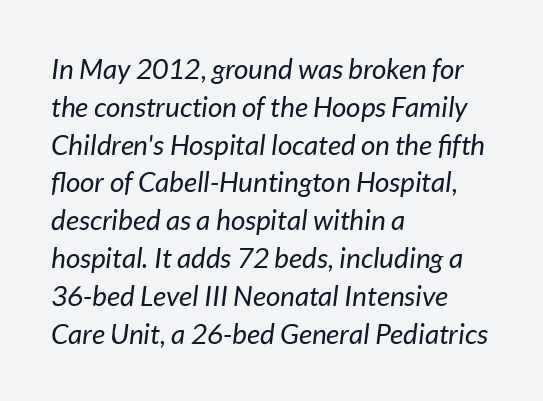
The image shows 28 px regular-weight type, italic (leaning right); set left-aligned, normal line spacing (1.35x), normal letter spacing, not underlined; low stroke contrast and a medium x-height.
